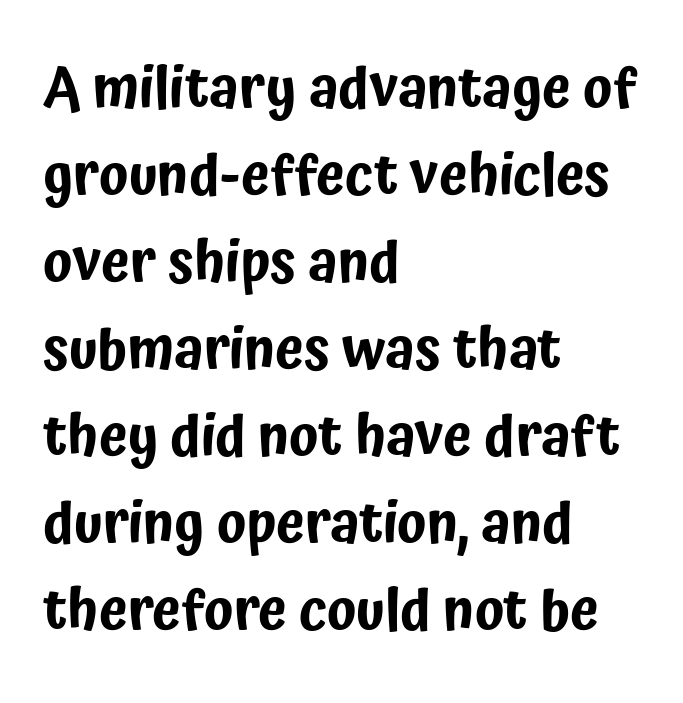
The image shows 58 px condensed sans-serif type, upright; set left-aligned, normal line spacing (1.5x), normal letter spacing, not underlined; low stroke contrast and a medium x-height.
